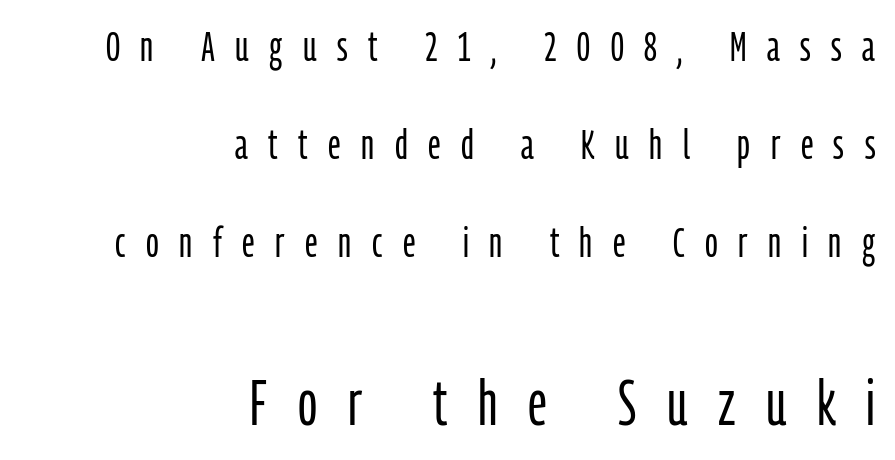
{"serif": "no", "italic": "no", "bold": "no", "weight": "light", "width": "condensed", "stroke_contrast": "low", "x_height": "medium", "monospaced": "no", "underline": "no", "align": "right", "line_spacing": "loose", "line_spacing_ratio": 2.33, "letter_spacing": "wide", "letter_spacing_em": 0.49, "larger_block": "second", "size_ratio": 1.5, "glyph_px": 63}
